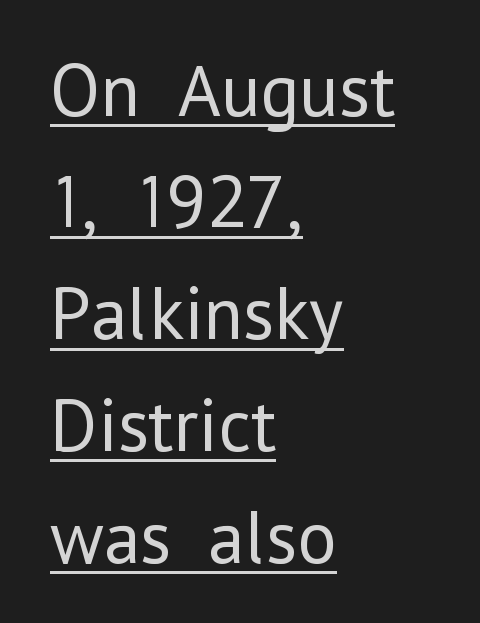
Q: Is the text bold? A: No.
Q: Is the text italic (slanted)? A: No, it is upright.
Q: Is the typeface a serif or a sans-serif typeface? A: Sans-serif.
Q: Is the text underlined? A: Yes.
Q: How is the paragraph aligned? A: Left-aligned.
Q: Is the spacing between letters normal or unusually wide? A: Normal.
Q: Is the spacing between lines tight, normal or loose? A: Normal.
Q: Width (condensed, normal, or wide)? A: Normal.
Q: Stroke contrast? A: Low.
Q: x-height? A: Medium.
Q: Monospaced? A: No.
